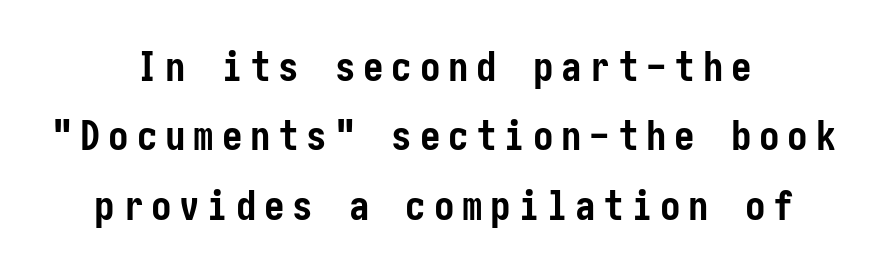
Any mark beneath the type? The region is blank. The designer left line spacing at the default. Letterform terminals end flat and unadorned throughout the passage. The font is running at its bold setting.
